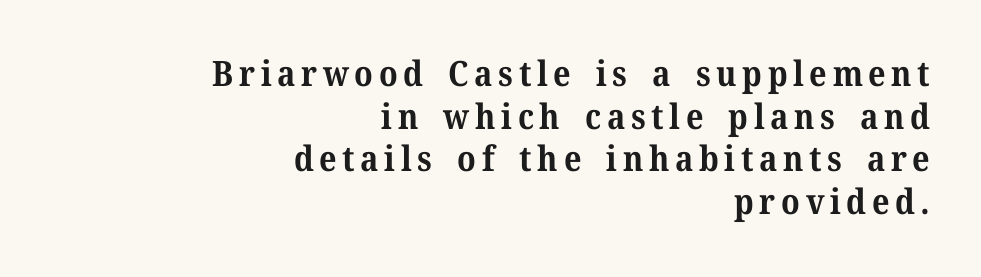
A clean baseline with only descenders dipping below it. Line ends are locked; line starts wander. Ascenders rise straight up at ninety degrees. This sample has the flowing, uneven cadence of proportional lettering. Caption: bold face, heavy strokes.
